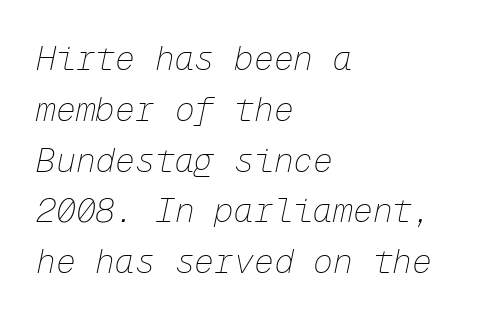
The image shows 33 px thin type, italic (leaning right), monospaced; set left-aligned, normal line spacing (1.54x), normal letter spacing, not underlined; low stroke contrast and a medium x-height.
